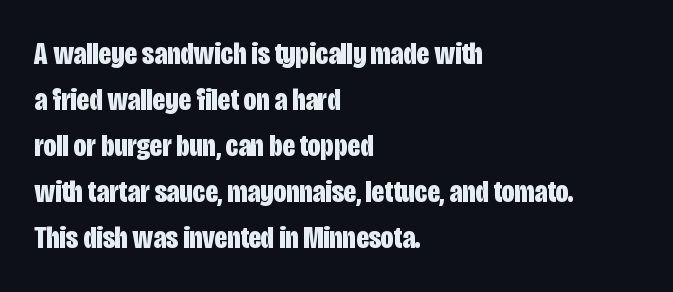
The image shows 32 px bold, condensed sans-serif type, upright; set left-aligned, normal line spacing (1.44x), normal letter spacing, not underlined; low stroke contrast and a large x-height.
